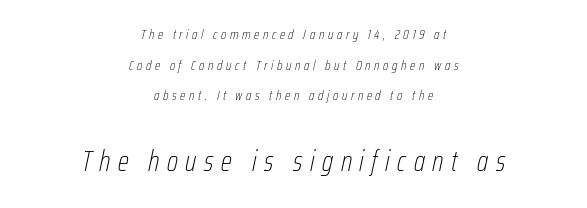
Q: Is the text bold? A: No.
Q: Is the text italic (slanted)? A: Yes, it leans right by about 12 degrees.
Q: Is the text underlined? A: No.
Q: How is the paragraph aligned? A: Centered.
Q: Is the spacing between letters normal or unusually wide? A: Unusually wide.
Q: Is the spacing between lines tight, normal or loose? A: Loose.
Q: Which block of text is set in a larger size, the first (top) or the second (bottom)? A: The second (bottom) one.
Q: Width (condensed, normal, or wide)? A: Condensed.
Q: Stroke contrast? A: Low.
Q: x-height? A: Medium.
Q: Monospaced? A: No.
